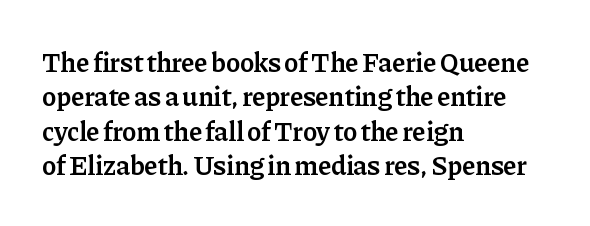
The image shows 27 px text type, upright; set left-aligned, normal line spacing (1.27x), normal letter spacing, not underlined.
